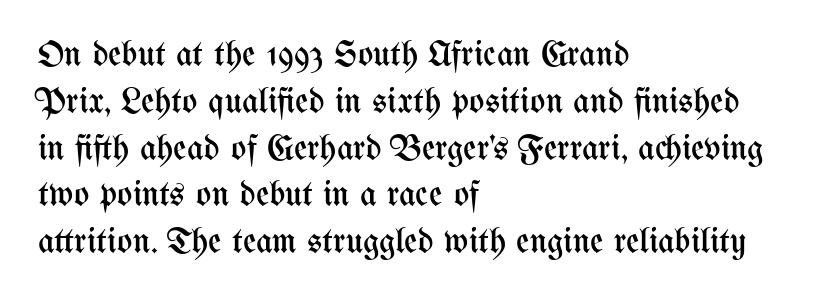
{"italic": "no", "bold": "no", "weight": "regular", "width": "condensed", "stroke_contrast": "medium", "x_height": "medium", "monospaced": "no", "underline": "no", "align": "left", "line_spacing": "normal", "line_spacing_ratio": 1.3, "letter_spacing": "normal", "letter_spacing_em": 0.0, "glyph_px": 36}
